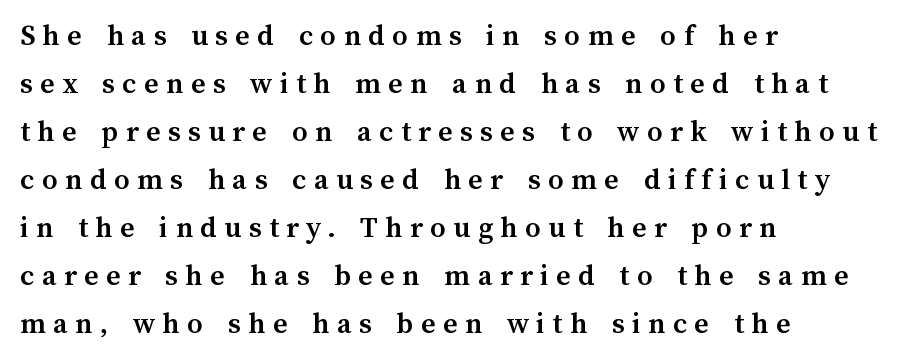
Style check: upright. The paragraph shown leans on its left margin. A dark, heavy texture on the line: the type is bold. The space between consecutive lines is moderate.
